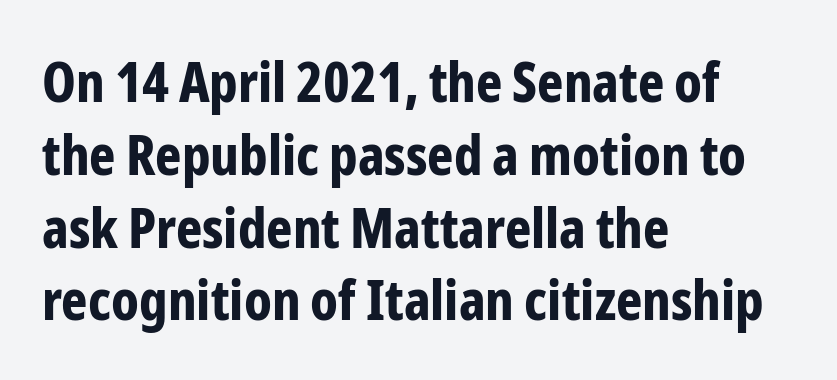
The image shows 56 px bold, condensed sans-serif type, upright; set left-aligned, normal line spacing (1.3x), normal letter spacing, not underlined; low stroke contrast and a medium x-height.
